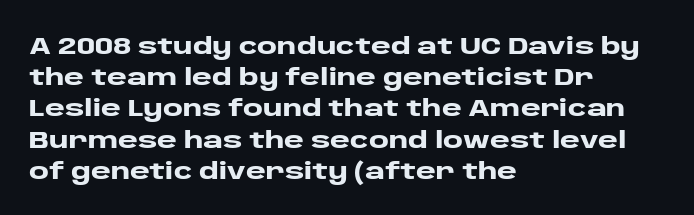
Q: Is the text bold? A: Yes.
Q: Is the text italic (slanted)? A: No, it is upright.
Q: Is the text underlined? A: No.
Q: How is the paragraph aligned? A: Left-aligned.
Q: Is the spacing between letters normal or unusually wide? A: Normal.
Q: Is the spacing between lines tight, normal or loose? A: Normal.
